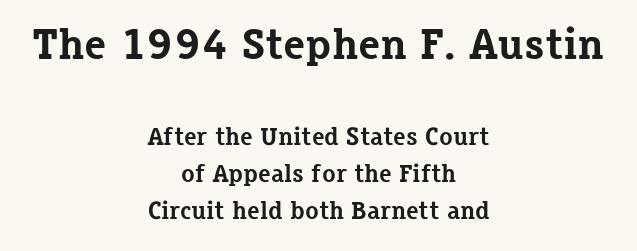
Q: Is the text bold? A: Yes.
Q: Is the text italic (slanted)? A: No, it is upright.
Q: Is the typeface a serif or a sans-serif typeface? A: Serif.
Q: Is the text underlined? A: No.
Q: How is the paragraph aligned? A: Centered.
Q: Is the spacing between letters normal or unusually wide? A: Normal.
Q: Is the spacing between lines tight, normal or loose? A: Normal.
Q: Which block of text is set in a larger size, the first (top) or the second (bottom)? A: The first (top) one.
Q: Width (condensed, normal, or wide)? A: Normal.
Q: Stroke contrast? A: Low.
Q: x-height? A: Medium.
Q: Monospaced? A: No.
